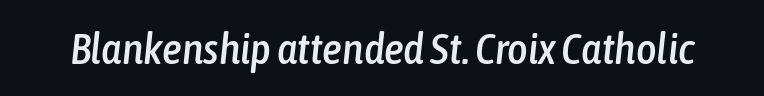
{"italic": "yes", "lean": "right", "slant_degrees": 6, "width": "condensed", "stroke_contrast": "low", "x_height": "medium", "monospaced": "no", "underline": "no", "letter_spacing": "normal", "letter_spacing_em": 0.0, "glyph_px": 44}
